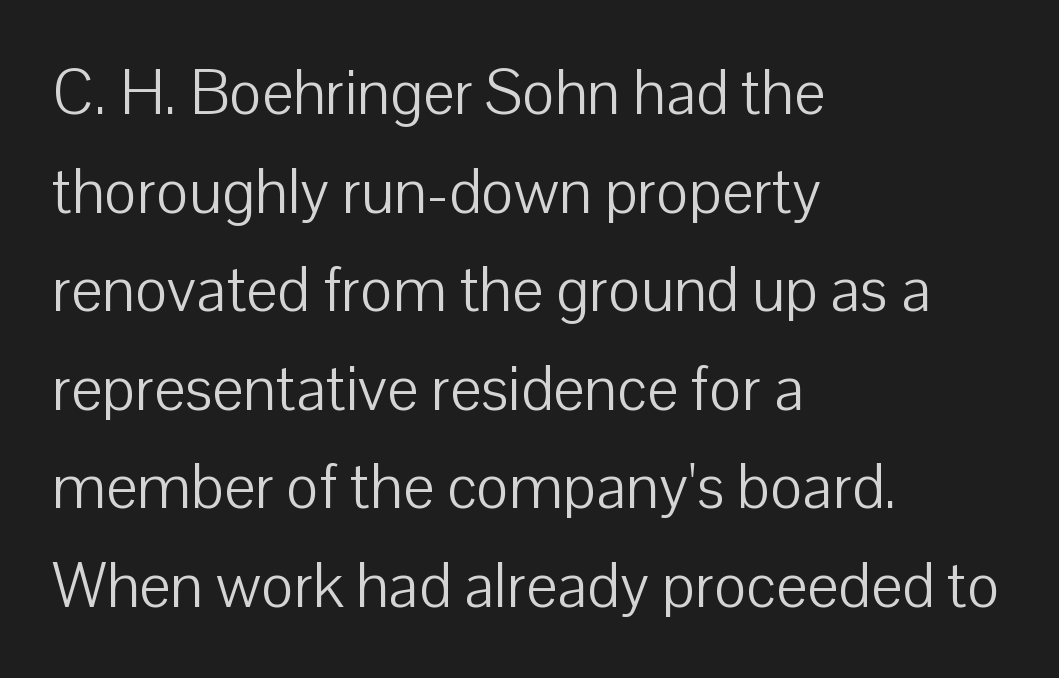
{"serif": "no", "italic": "no", "bold": "no", "weight": "light", "width": "normal", "stroke_contrast": "low", "x_height": "medium", "monospaced": "no", "underline": "no", "align": "left", "line_spacing": "normal", "line_spacing_ratio": 1.59, "letter_spacing": "normal", "letter_spacing_em": 0.0, "glyph_px": 62}
